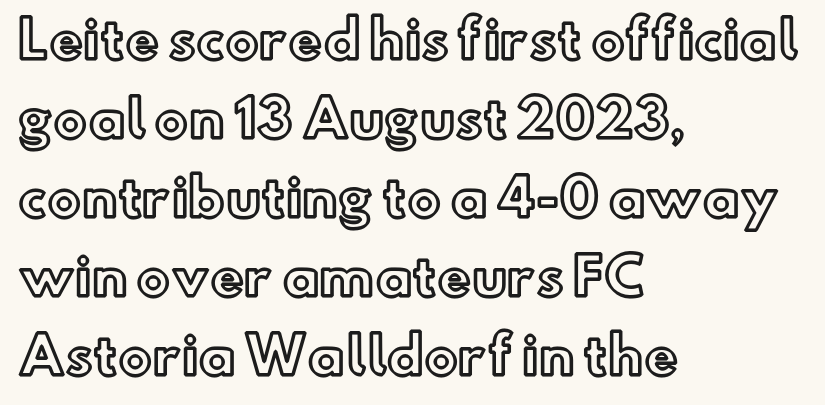
Q: Is the text italic (slanted)? A: No, it is upright.
Q: Is the text underlined? A: No.
Q: How is the paragraph aligned? A: Left-aligned.
Q: Is the spacing between letters normal or unusually wide? A: Normal.
Q: Is the spacing between lines tight, normal or loose? A: Normal.
Q: Width (condensed, normal, or wide)? A: Normal.
Q: x-height? A: Small.
Q: Monospaced? A: No.
